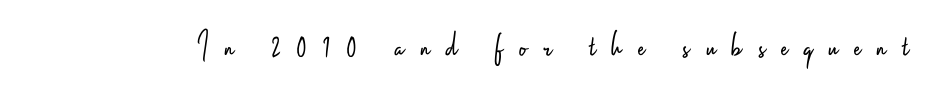
Serifs: no, the terminals of the letterforms are clean. Only glyphs here, with clear space below each row. The typeface has the unassuming heft of standard copy or less. The line texture is sparse and dotted thanks to wide tracking.
